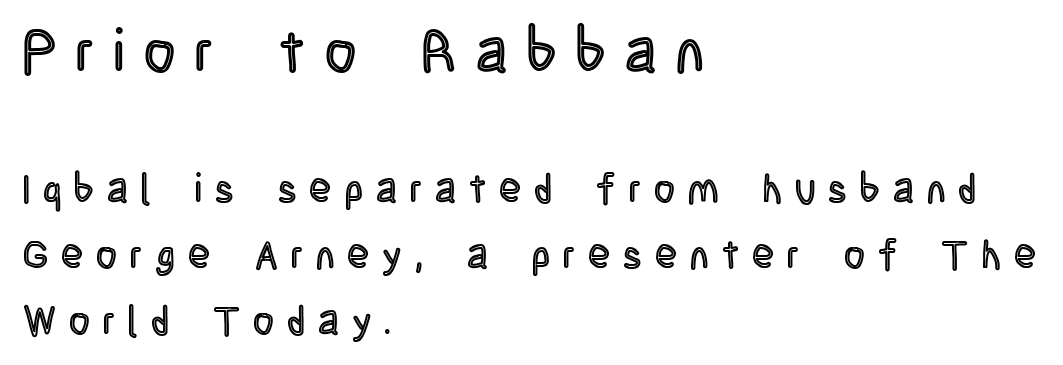
Compared with a centered layout, this one pins lines to the left instead. The typography opts for an upright posture over an oblique one. Character size in the leading block exceeds that of the trailing block. Normally led — the rows are evenly, conventionally spaced. What stands out about the letter spacing? Its width — letters are far apart.
